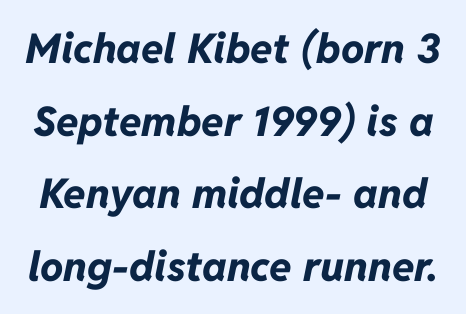
{"italic": "yes", "lean": "right", "slant_degrees": 11, "bold": "yes", "weight": "bold", "width": "normal", "stroke_contrast": "low", "x_height": "medium", "monospaced": "no", "underline": "no", "line_spacing_ratio": 1.77, "letter_spacing": "normal", "letter_spacing_em": 0.0, "glyph_px": 41}
